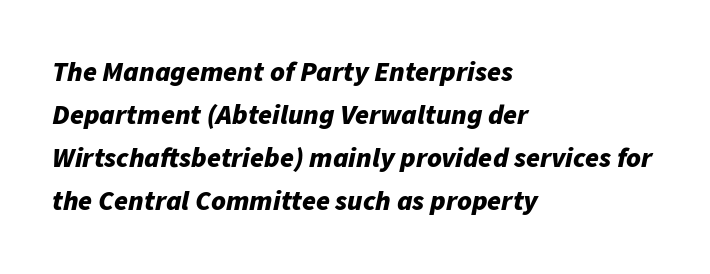
The passage shown stacks its lines at a standard gap. Bold? Absolutely — the strokes are thick and heavy. When letters slant like this, we call the style italic. The rendering anchors every line to the left-hand side.
